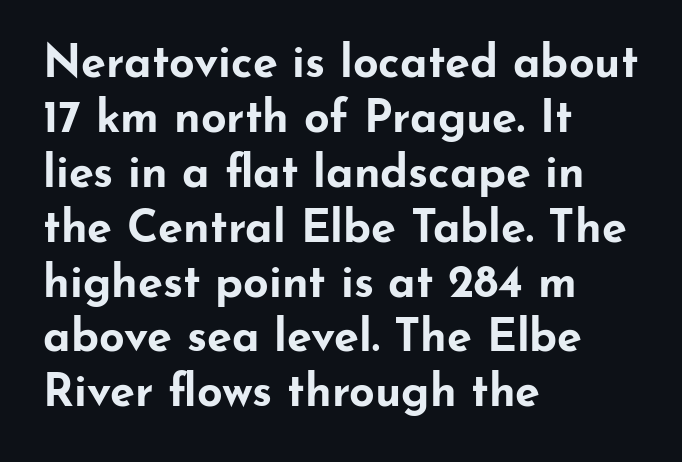
The image shows 45 px bold, wide sans-serif type, upright; set left-aligned, line spacing 1.22x, normal letter spacing, not underlined; low stroke contrast and a small x-height.
